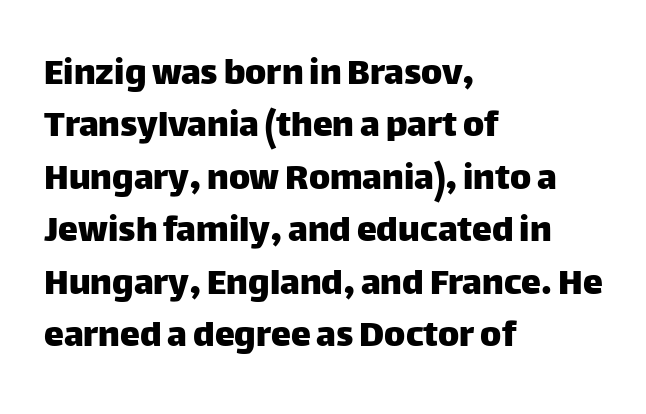
The image shows 40 px sans-serif type, upright; set left-aligned, normal line spacing (1.31x), normal letter spacing, not underlined; low stroke contrast and a large x-height.
